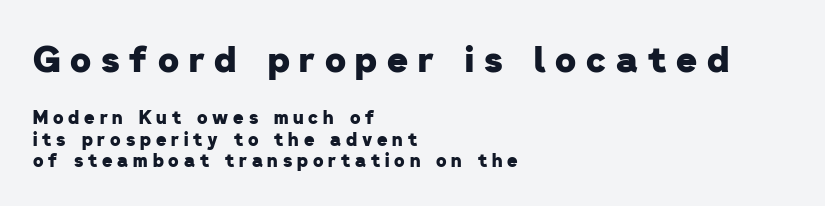
Plenty of ink on the page — the face is bold. Compare the two chunks: the upper has the greater cap height. The glyphs are unaccompanied by any horizontal stroke below them. These lines have a slow, spaced-out rhythm from letter to letter.
